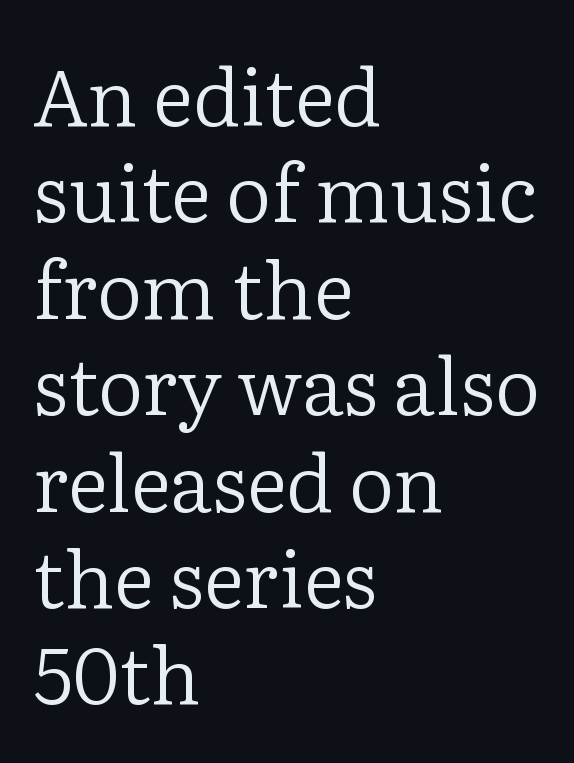
{"serif": "yes", "italic": "no", "bold": "no", "weight": "regular", "width": "normal", "stroke_contrast": "low", "x_height": "medium", "monospaced": "no", "underline": "no", "align": "left", "line_spacing_ratio": 1.22, "letter_spacing": "normal", "letter_spacing_em": 0.0, "glyph_px": 79}
